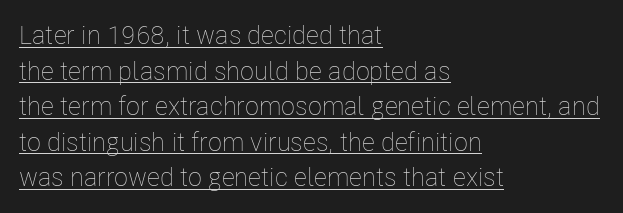
{"italic": "no", "bold": "no", "underline": "yes", "align": "left", "line_spacing": "normal", "line_spacing_ratio": 1.37, "letter_spacing": "normal", "letter_spacing_em": 0.0, "glyph_px": 26}
